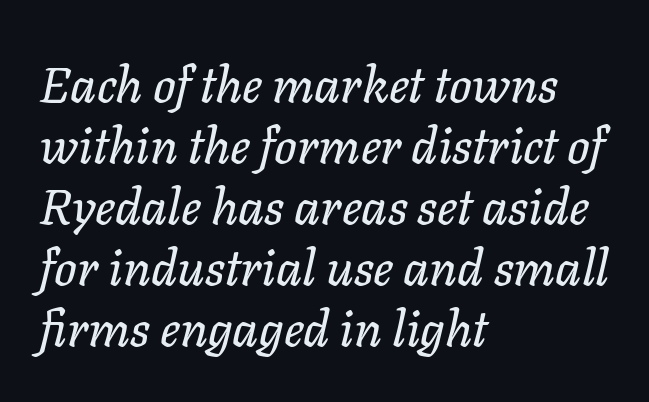
Q: Is the text italic (slanted)? A: Yes, it leans right by about 11 degrees.
Q: Is the text underlined? A: No.
Q: How is the paragraph aligned? A: Left-aligned.
Q: Is the spacing between letters normal or unusually wide? A: Normal.
Q: Width (condensed, normal, or wide)? A: Normal.
Q: Stroke contrast? A: Low.
Q: x-height? A: Medium.
Q: Monospaced? A: No.
